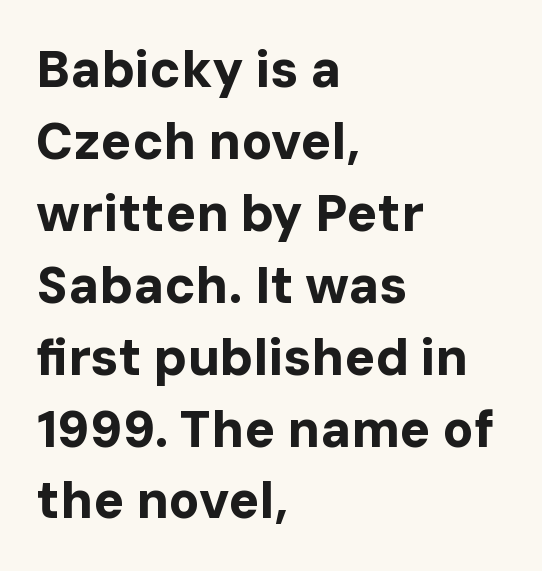
The image shows 51 px bold sans-serif type, upright; set left-aligned, normal line spacing (1.41x), normal letter spacing, not underlined; low stroke contrast and a medium x-height.
